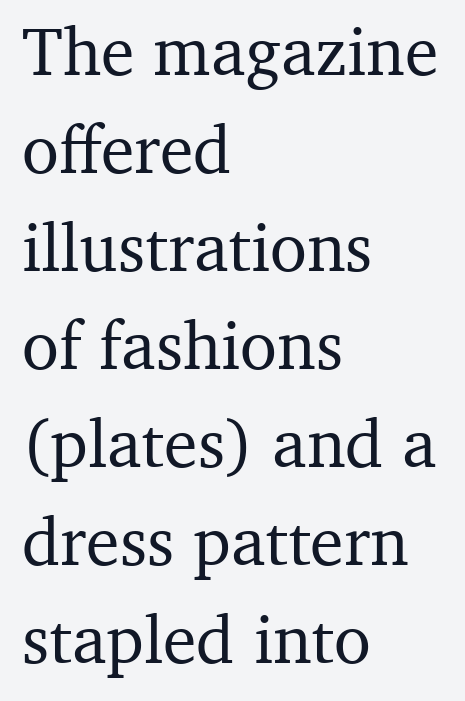
The designer left line spacing at the default. These lines are rendered in a variable-pitch font. In CSS terms this would be text-align: left. The lettering holds an erect, upright posture throughout. Underlining? Definitely not there. This rendering employs a face with finishing strokes, i.e., a serif.
